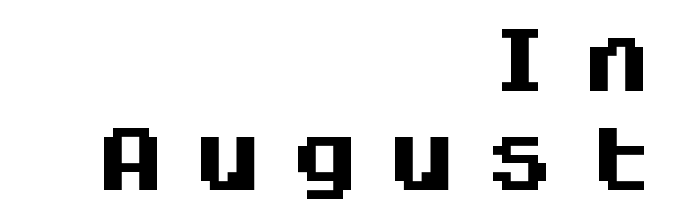
{"serif": "no", "italic": "no", "bold": "yes", "weight": "heavy", "width": "normal", "stroke_contrast": "medium", "x_height": "large", "monospaced": "yes", "underline": "no", "align": "right", "line_spacing": "normal", "line_spacing_ratio": 1.4, "letter_spacing": "wide", "letter_spacing_em": 0.37, "glyph_px": 71}
